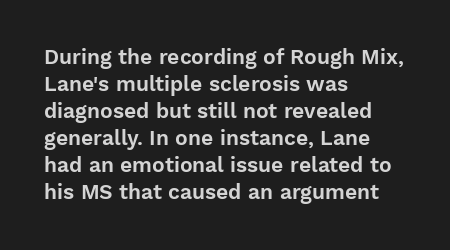
Q: Is the text italic (slanted)? A: No, it is upright.
Q: Is the text underlined? A: No.
Q: How is the paragraph aligned? A: Left-aligned.
Q: Is the spacing between letters normal or unusually wide? A: Normal.
Q: Is the spacing between lines tight, normal or loose? A: Normal.
